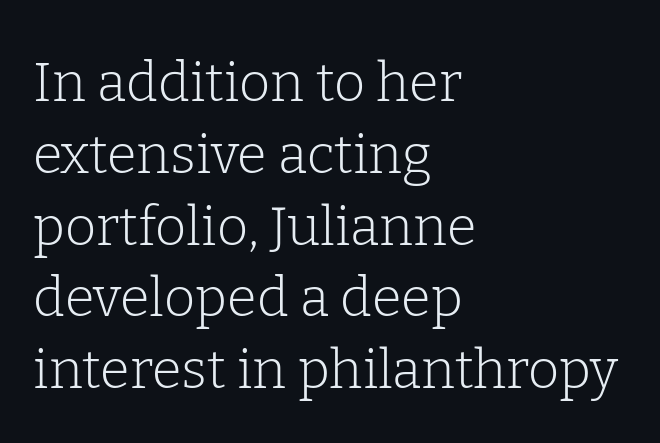
You could not count columns in this text — the font is proportionally spaced. Decoration check: the copy has no underline. Small tapered or slab feet sit at the stroke ends, so this counts as serif. These lines stack with their left ends in a neat column. Counters stay open thanks to moderate or lighter strokes. Every stem runs plumb, perpendicular to the baseline.
